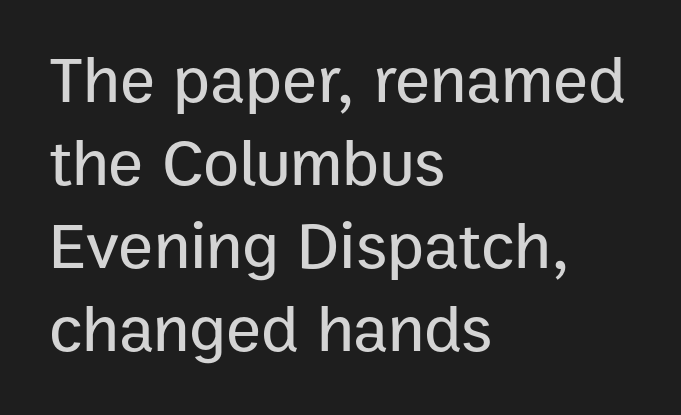
Q: Is the text italic (slanted)? A: No, it is upright.
Q: Is the typeface a serif or a sans-serif typeface? A: Sans-serif.
Q: Is the text underlined? A: No.
Q: How is the paragraph aligned? A: Left-aligned.
Q: Is the spacing between letters normal or unusually wide? A: Normal.
Q: Is the spacing between lines tight, normal or loose? A: Normal.
Q: Width (condensed, normal, or wide)? A: Normal.
Q: Stroke contrast? A: Low.
Q: x-height? A: Medium.
Q: Monospaced? A: No.
